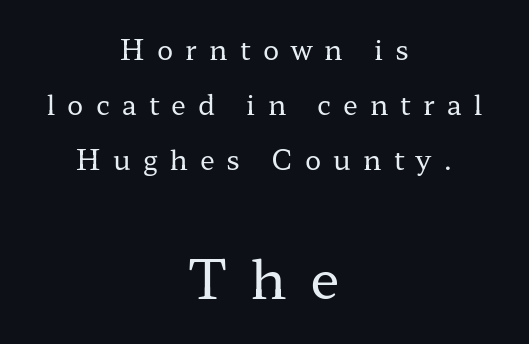
Q: Is the text bold? A: No.
Q: Is the text italic (slanted)? A: No, it is upright.
Q: Is the typeface a serif or a sans-serif typeface? A: Serif.
Q: Is the text underlined? A: No.
Q: How is the paragraph aligned? A: Centered.
Q: Is the spacing between letters normal or unusually wide? A: Unusually wide.
Q: Is the spacing between lines tight, normal or loose? A: Loose.
Q: Which block of text is set in a larger size, the first (top) or the second (bottom)? A: The second (bottom) one.
Q: Width (condensed, normal, or wide)? A: Wide.
Q: Stroke contrast? A: Low.
Q: x-height? A: Medium.
Q: Monospaced? A: No.
